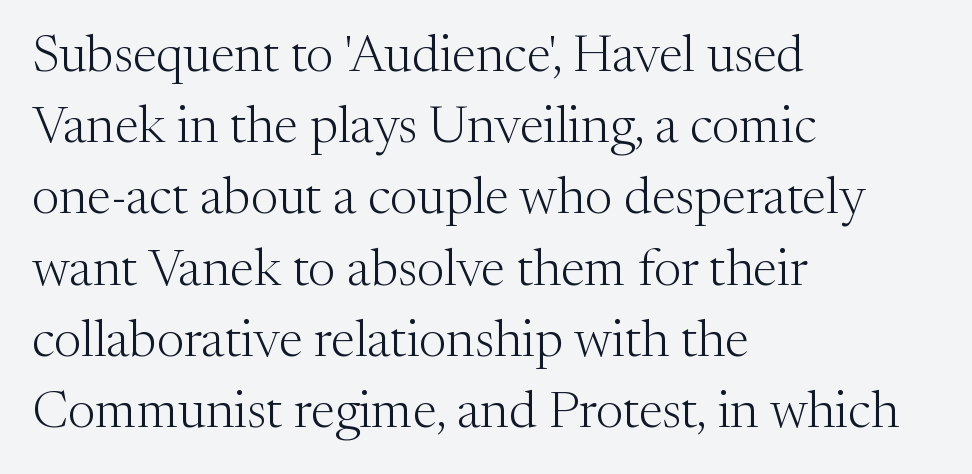
The image shows 52 px light serif type, upright; set left-aligned, normal line spacing (1.37x), normal letter spacing, not underlined; medium stroke contrast and a medium x-height.
